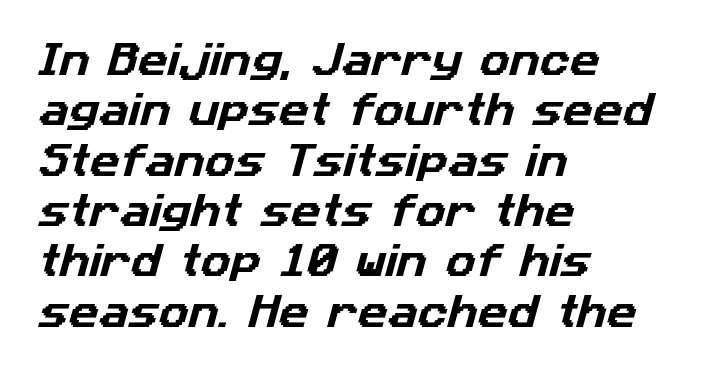
Q: Is the typeface a serif or a sans-serif typeface? A: Sans-serif.
Q: Is the text underlined? A: No.
Q: How is the paragraph aligned? A: Left-aligned.
Q: Is the spacing between letters normal or unusually wide? A: Normal.
Q: Is the spacing between lines tight, normal or loose? A: Normal.
Q: Width (condensed, normal, or wide)? A: Normal.
Q: Stroke contrast? A: Low.
Q: x-height? A: Medium.
Q: Monospaced? A: No.
